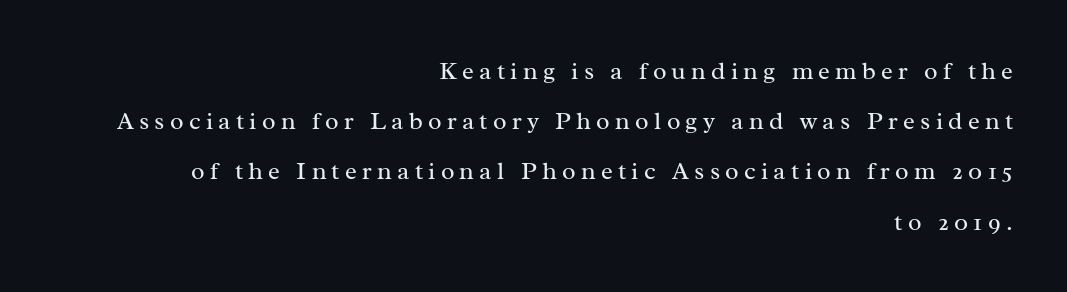
{"italic": "no", "bold": "no", "underline": "no", "align": "right", "line_spacing": "loose", "line_spacing_ratio": 2.01, "letter_spacing": "wide", "letter_spacing_em": 0.21, "glyph_px": 25}
